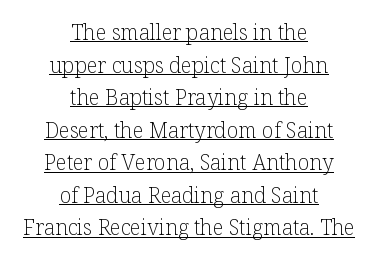
Q: Is the text bold? A: No.
Q: Is the text italic (slanted)? A: No, it is upright.
Q: Is the text underlined? A: Yes.
Q: How is the paragraph aligned? A: Centered.
Q: Is the spacing between letters normal or unusually wide? A: Normal.
Q: Is the spacing between lines tight, normal or loose? A: Normal.
